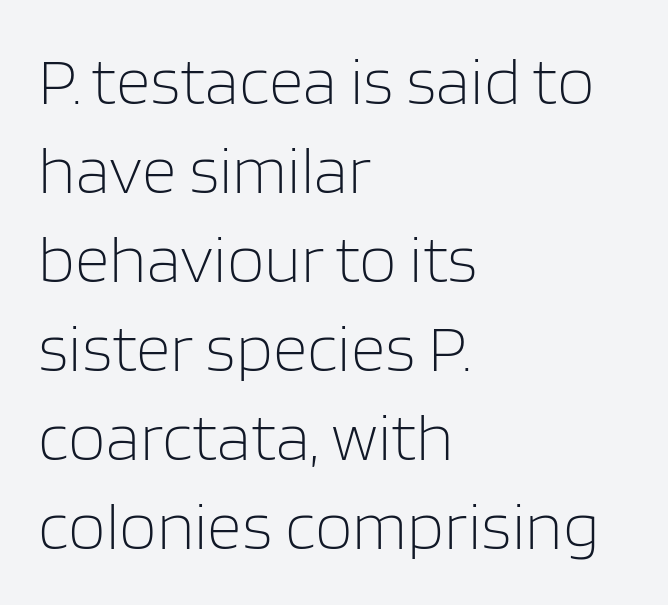
Q: Is the text bold? A: No.
Q: Is the text italic (slanted)? A: No, it is upright.
Q: Is the typeface a serif or a sans-serif typeface? A: Sans-serif.
Q: Is the text underlined? A: No.
Q: How is the paragraph aligned? A: Left-aligned.
Q: Is the spacing between letters normal or unusually wide? A: Normal.
Q: Is the spacing between lines tight, normal or loose? A: Normal.
Q: Width (condensed, normal, or wide)? A: Normal.
Q: Stroke contrast? A: Low.
Q: x-height? A: Large.
Q: Monospaced? A: No.
